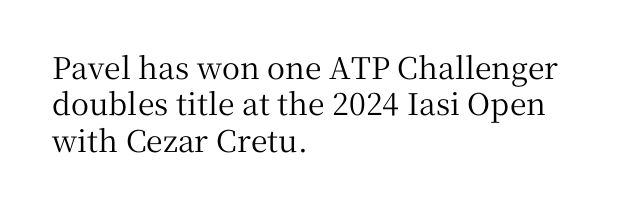
Default kerning and tracking; the words read as compact shapes. Typographically, this falls in the serif category. Line starts are locked; line ends wander. You can tell it's not italic because the verticals are truly vertical. Nobody drew a line under any word here.
